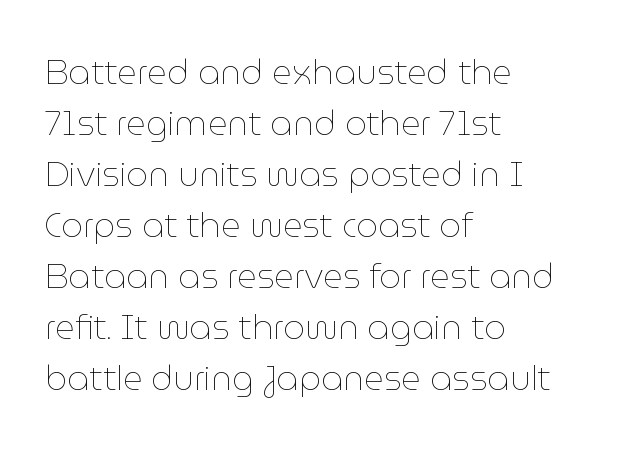
The image shows 34 px thin type, upright; set left-aligned, normal line spacing (1.5x), normal letter spacing, not underlined; low stroke contrast and a medium x-height.
